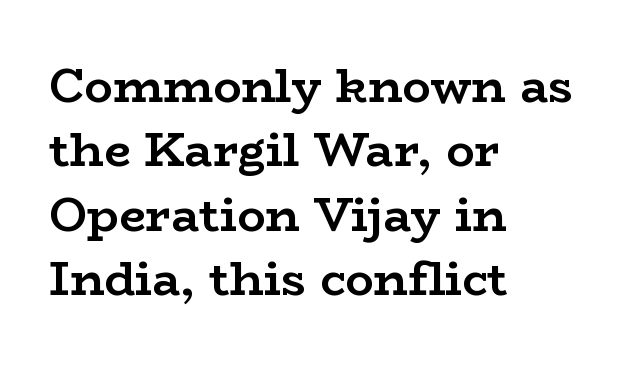
The type sits square on the baseline with zero lean. What weight is shown? A full bold with thick strokes. One glance says typical: line gaps are just what's usual. Spacing verdict: proportional, widths tailored to each character. Decoration check: the copy has no underline. A classic flush-left, rag-right setting is used for this passage.
